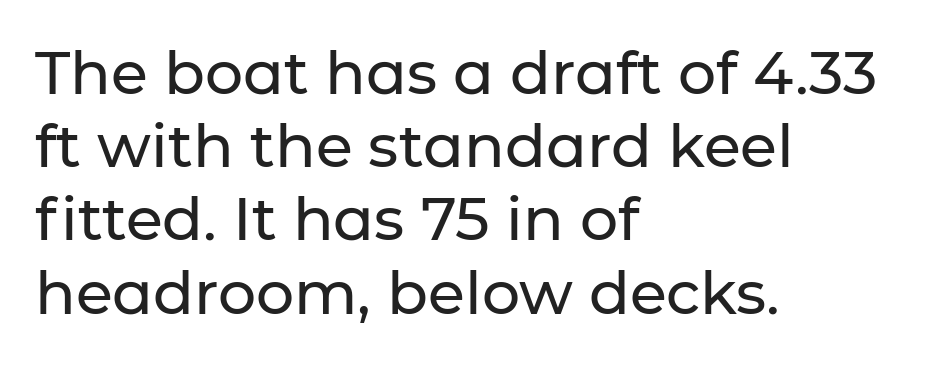
Q: Is the text italic (slanted)? A: No, it is upright.
Q: Is the typeface a serif or a sans-serif typeface? A: Sans-serif.
Q: Is the text underlined? A: No.
Q: How is the paragraph aligned? A: Left-aligned.
Q: Is the spacing between letters normal or unusually wide? A: Normal.
Q: Width (condensed, normal, or wide)? A: Normal.
Q: Stroke contrast? A: Low.
Q: x-height? A: Medium.
Q: Monospaced? A: No.
